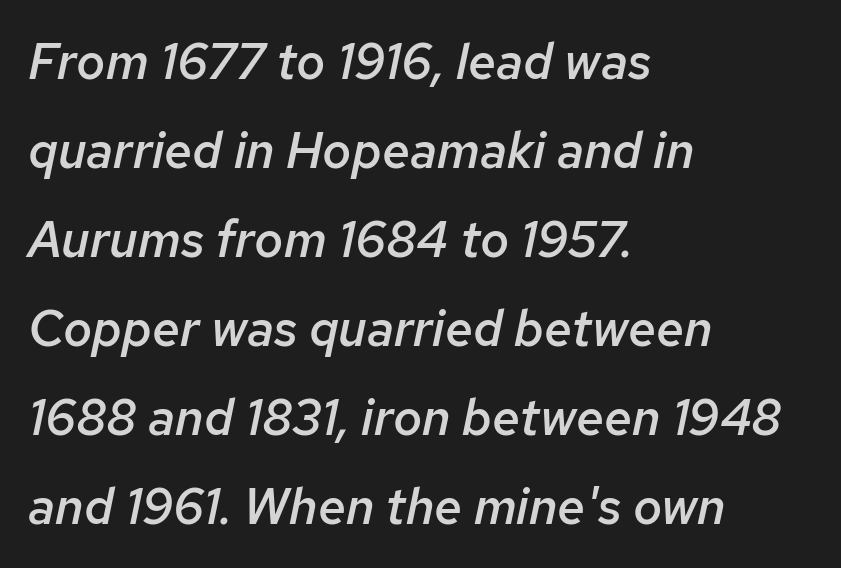
{"italic": "yes", "lean": "right", "slant_degrees": 12, "bold": "semi", "weight": "semibold", "width": "normal", "stroke_contrast": "low", "x_height": "medium", "monospaced": "no", "underline": "no", "align": "left", "line_spacing_ratio": 1.78, "letter_spacing": "normal", "letter_spacing_em": 0.0, "glyph_px": 50}
